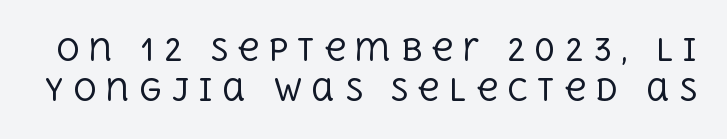
Quick note: not italic, upright. Unmarked baselines from the first word to the last. Stroke mass is kept to a normal reading level or below. Font category for this specimen: serif. Compared with typical paragraphs, the rows here are spaced about the same.
